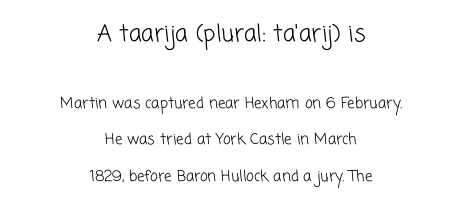
Reading down the column, the eye jumps a long way to each next line. Honestly, there is no underline to notice here at all. Each line is balanced around a shared central axis. In this sample the first text group is rendered at the bigger scale. No extra ink here — the face is not bold.
